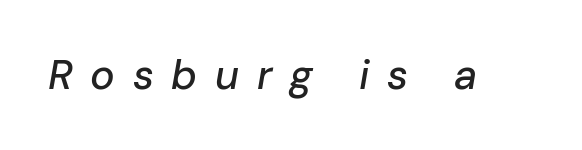
Q: Is the text italic (slanted)? A: Yes, it leans right by about 10 degrees.
Q: Is the text underlined? A: No.
Q: Is the spacing between letters normal or unusually wide? A: Unusually wide.
Q: Width (condensed, normal, or wide)? A: Normal.
Q: Stroke contrast? A: Low.
Q: x-height? A: Medium.
Q: Monospaced? A: No.
